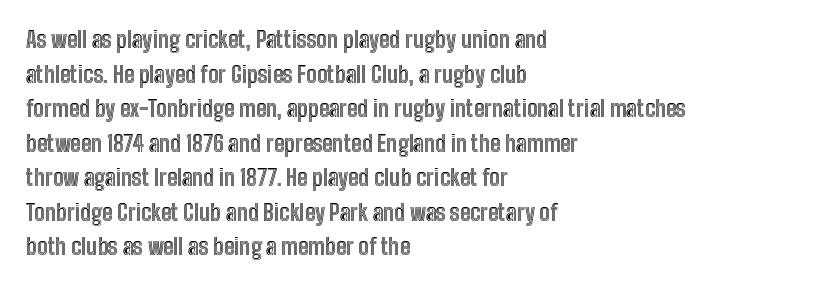
Q: Is the text italic (slanted)? A: No, it is upright.
Q: Is the text underlined? A: No.
Q: How is the paragraph aligned? A: Left-aligned.
Q: Is the spacing between letters normal or unusually wide? A: Normal.
Q: Is the spacing between lines tight, normal or loose? A: Normal.
